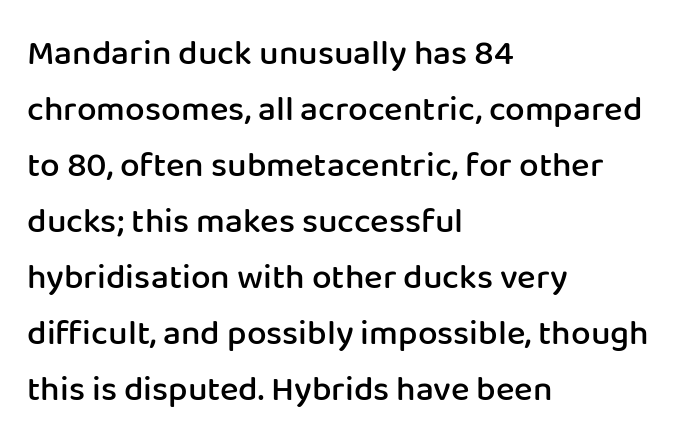
This rendering features lettering with no underline. This is roman type, the default non-slanted kind. Caption: multi-line text, flush left, ragged right. Nobody touched the tracking dial on this one.
